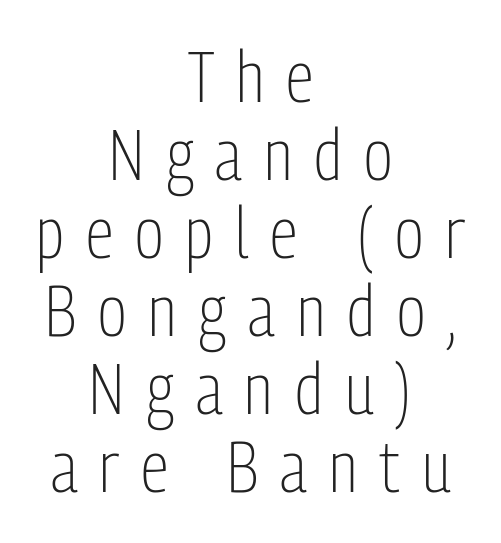
{"serif": "no", "italic": "no", "bold": "no", "weight": "light", "width": "condensed", "stroke_contrast": "low", "x_height": "medium", "monospaced": "no", "underline": "no", "align": "center", "line_spacing": "tight", "line_spacing_ratio": 1.1, "letter_spacing": "wide", "letter_spacing_em": 0.31, "glyph_px": 71}
